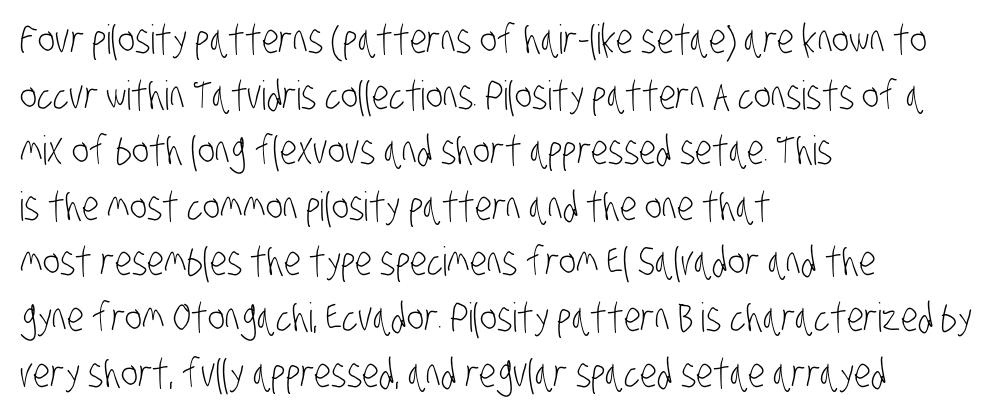
Q: Is the text bold? A: No.
Q: Is the typeface a serif or a sans-serif typeface? A: Sans-serif.
Q: Is the text underlined? A: No.
Q: How is the paragraph aligned? A: Left-aligned.
Q: Is the spacing between letters normal or unusually wide? A: Normal.
Q: Is the spacing between lines tight, normal or loose? A: Normal.
Q: Width (condensed, normal, or wide)? A: Condensed.
Q: Stroke contrast? A: Low.
Q: x-height? A: Large.
Q: Monospaced? A: No.
